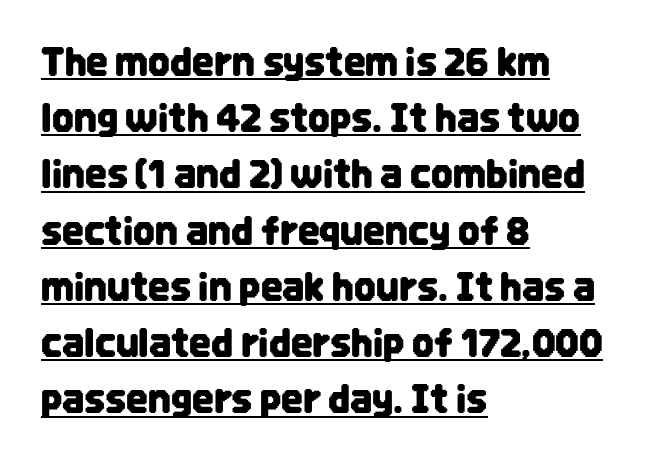
The passage shown is typed in a proportional face where columns would drift. The rendering keeps characters at their native spacing. Successive baselines arrive at the customary interval. Is this a sans? Yes — the strokes have no serifs. Notice how the passage keeps a crisp vertical edge on the left only.
